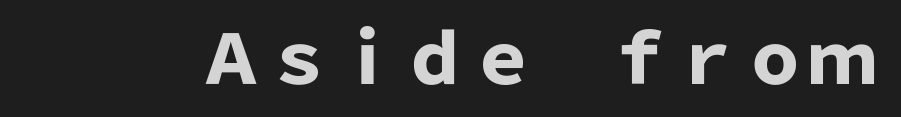
Q: Is the text bold? A: Yes.
Q: Is the text italic (slanted)? A: No, it is upright.
Q: Is the typeface a serif or a sans-serif typeface? A: Sans-serif.
Q: Is the text underlined? A: No.
Q: Is the spacing between letters normal or unusually wide? A: Normal.
Q: Width (condensed, normal, or wide)? A: Normal.
Q: Stroke contrast? A: Low.
Q: x-height? A: Medium.
Q: Monospaced? A: No.
